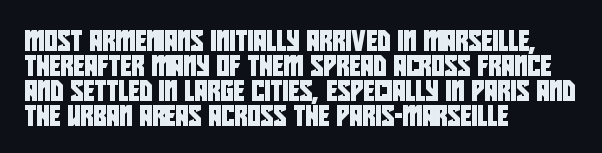
Q: Is the text underlined? A: No.
Q: How is the paragraph aligned? A: Left-aligned.
Q: Is the spacing between letters normal or unusually wide? A: Normal.
Q: Is the spacing between lines tight, normal or loose? A: Normal.
